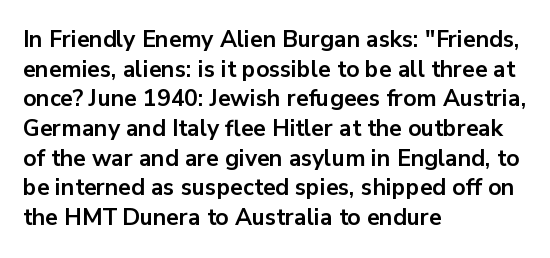
{"italic": "no", "bold": "yes", "underline": "no", "align": "left", "line_spacing": "normal", "line_spacing_ratio": 1.29, "letter_spacing": "normal", "letter_spacing_em": 0.0, "glyph_px": 23}
